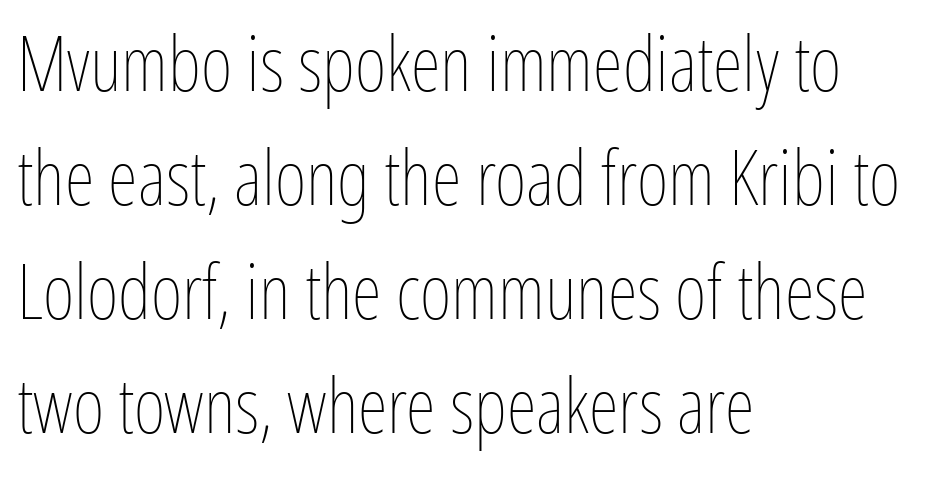
The letters stand straight up with perfectly vertical stems. The passage shown is not bold in any degree. Any mark beneath the type? The region is blank. The face used here is proportionally spaced, like ordinary book or web type. These lines keep a tight, regular rhythm from letter to letter. In CSS terms this would be text-align: left.
